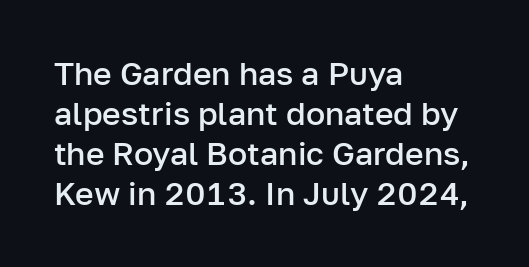
Think of a printed novel: that variable character pitch is what you see here. Semibold letterforms, between regular and bold. Is the block centered? No — it sits flush against the left margin. Regarding leading, the lines here are spaced in the standard way.
